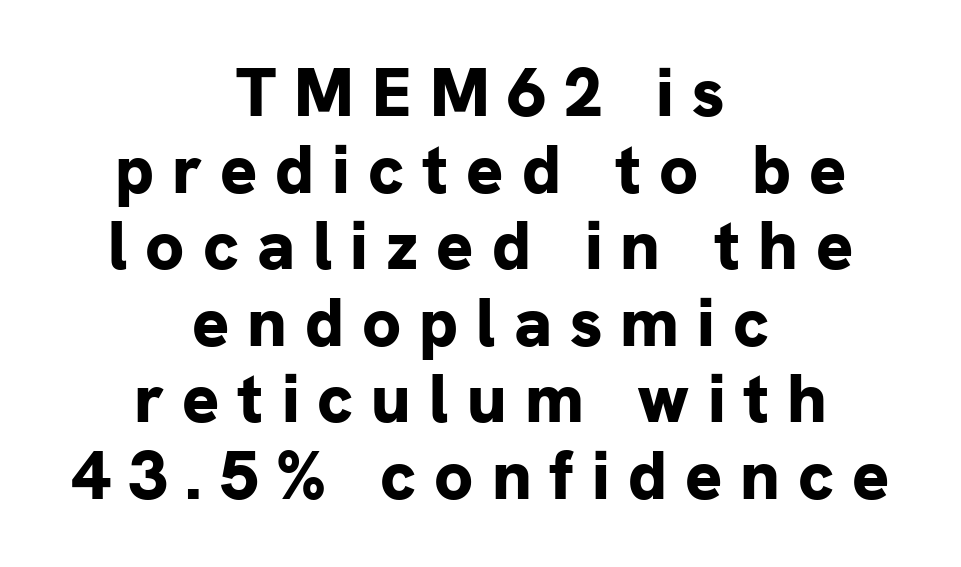
Honestly, there is no underline to notice here at all. Vertically, the passage feels compressed, each row crowding the next. The paragraph shown floats in the horizontal middle. Serif or sans? Sans — the stroke terminals are bare. The passage shown is typed in a proportional face where columns would drift.
